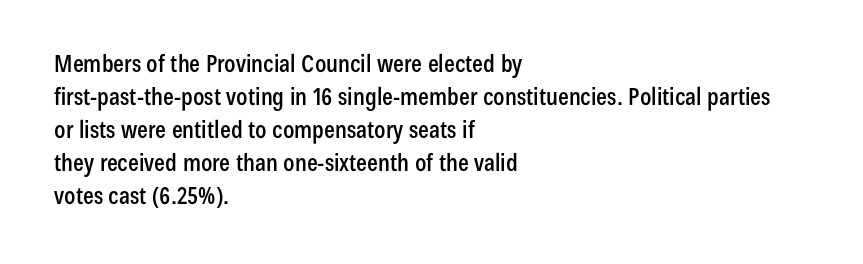
The image shows 24 px text type, upright; set left-aligned, normal line spacing (1.37x), normal letter spacing, not underlined.
